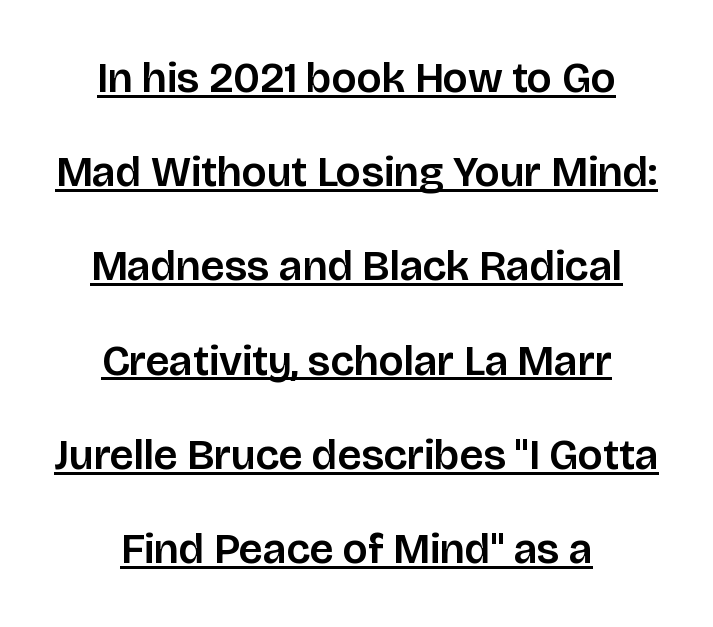
{"serif": "no", "italic": "no", "width": "normal", "stroke_contrast": "low", "x_height": "large", "monospaced": "no", "underline": "yes", "align": "center", "line_spacing": "loose", "line_spacing_ratio": 2.19, "letter_spacing": "normal", "letter_spacing_em": 0.0, "glyph_px": 43}
